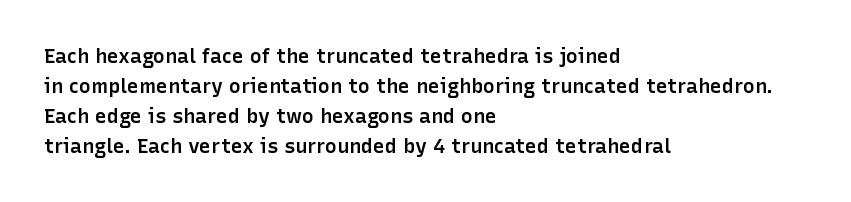
The line-height multiplier appears to be the usual default. This is the regular roman posture of the typeface. This rendering uses left alignment, leaving the right contour irregular. Only glyphs here, with clear space below each row. Default kerning and tracking; the words read as compact shapes.
